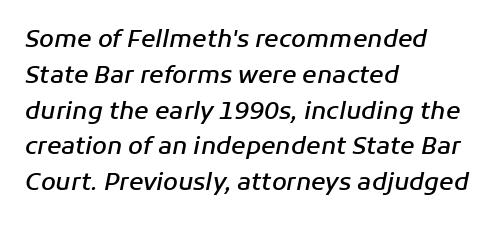
The image shows 24 px text type, italic (leaning right); set left-aligned, normal line spacing (1.49x), normal letter spacing, not underlined.
